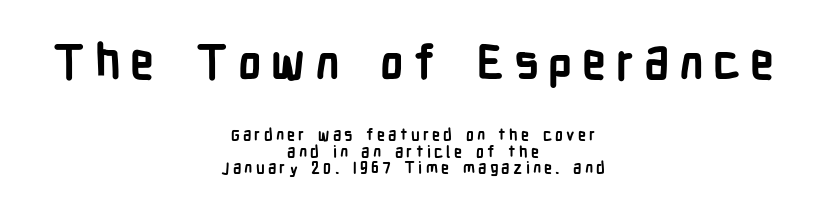
Q: Is the text bold? A: Yes.
Q: Is the text italic (slanted)? A: No, it is upright.
Q: Is the typeface a serif or a sans-serif typeface? A: Sans-serif.
Q: Is the text underlined? A: No.
Q: How is the paragraph aligned? A: Centered.
Q: Is the spacing between letters normal or unusually wide? A: Unusually wide.
Q: Is the spacing between lines tight, normal or loose? A: Tight.
Q: Which block of text is set in a larger size, the first (top) or the second (bottom)? A: The first (top) one.
Q: Width (condensed, normal, or wide)? A: Condensed.
Q: Stroke contrast? A: Low.
Q: x-height? A: Medium.
Q: Monospaced? A: No.
